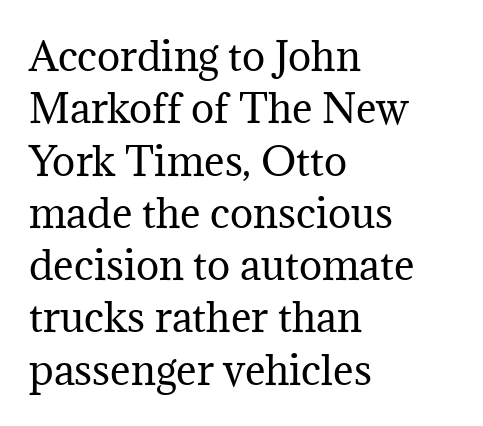
Character widths vary here, with narrow letters taking less room than wide ones. This is not heavy type; no bold has been used. You can tell from the footed stems that serif type was used. Each row of text sits above clean, open space. Nope, not italic — everything's standing straight.
